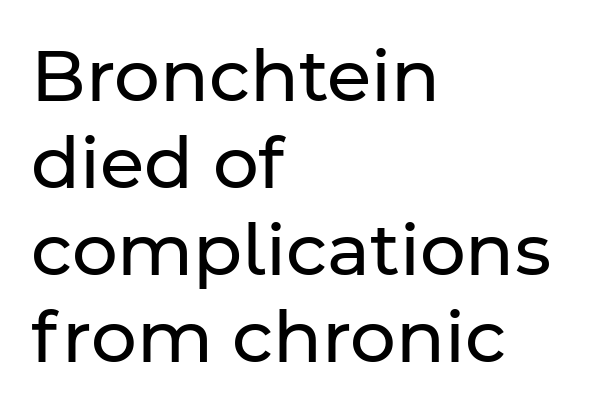
Letters have the restrained weight of plain body copy at most. Vertical strokes here are truly vertical. These lines are rendered in a variable-pitch font. Each row of text sits above clean, open space. This is sans-serif lettering, the kind often seen on screens and signage. The rag falls on the right side of this text block.
